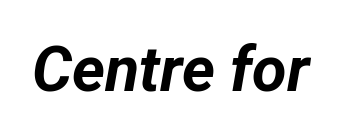
The image shows 63 px bold type, italic (leaning right); set normal letter spacing, not underlined; low stroke contrast and a medium x-height.
